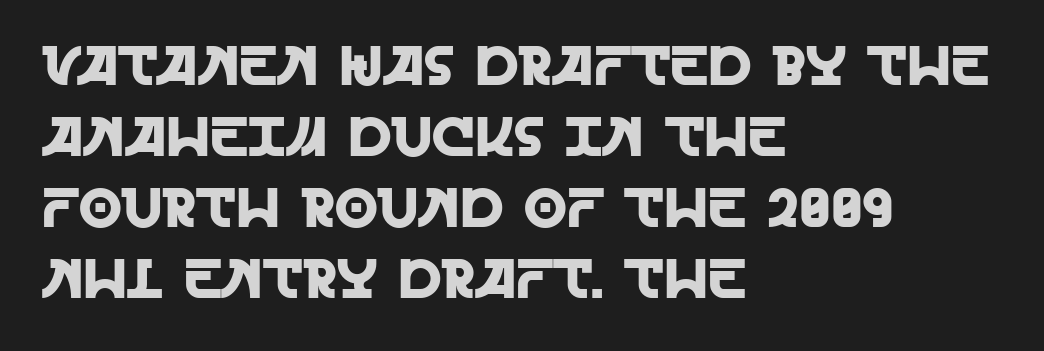
Q: Is the text italic (slanted)? A: No, it is upright.
Q: Is the typeface a serif or a sans-serif typeface? A: Sans-serif.
Q: Is the text underlined? A: No.
Q: How is the paragraph aligned? A: Left-aligned.
Q: Is the spacing between letters normal or unusually wide? A: Normal.
Q: Is the spacing between lines tight, normal or loose? A: Normal.
Q: Width (condensed, normal, or wide)? A: Normal.
Q: x-height? A: Large.
Q: Monospaced? A: No.
